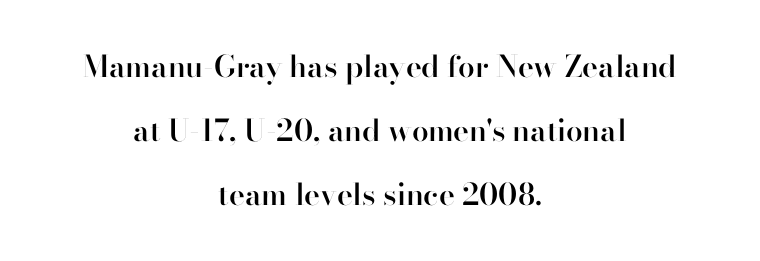
Check the space under the baseline: it is left empty. Unlike a traditional serif, this face leaves its strokes unadorned. Letter spacing: default. Ordinary non-slanted type is in use. One glance says open: line gaps are wider than usual. Weight: semibold (demi).
